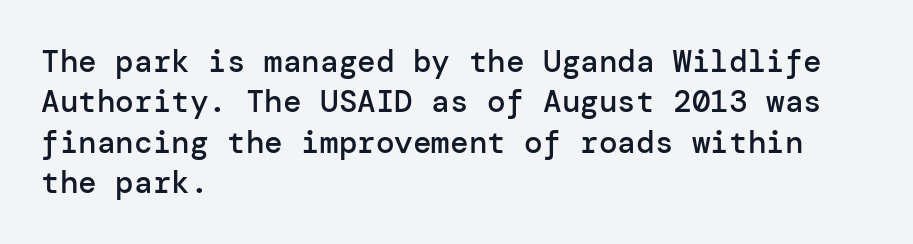
The image shows 31 px semibold sans-serif type, upright; set left-aligned, normal line spacing (1.3x), normal letter spacing, not underlined; low stroke contrast and a medium x-height.
